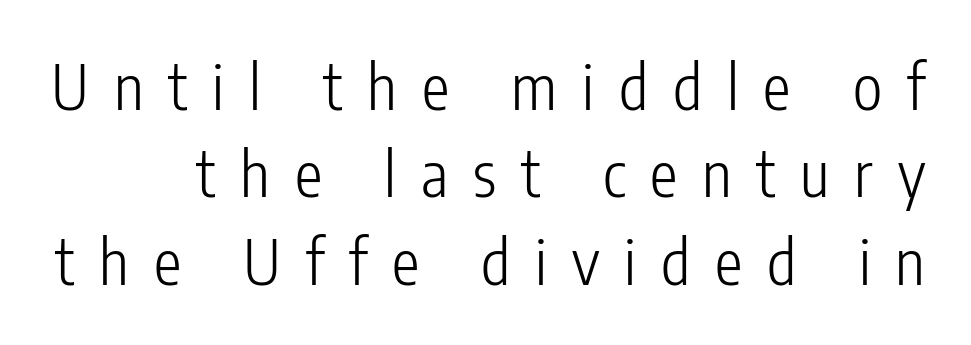
Is this a sans? Yes — the strokes have no serifs. Ascenders rise straight up at ninety degrees. Lines of text with bare space underneath. Do the characters align in a grid? No, the font is proportional. Weight: in the light-to-regular range. Characters follow at a spacing far wider than the type designer built in.
